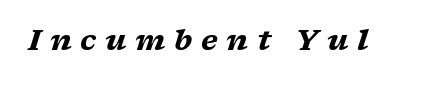
Caption: expanded tracking, letters set apart. Posture: slanted. The face used here has the dense, thick strokes of a bold. Check under the words: just untouched page. Here the designer chose a conventional face with non-uniform glyph widths. The letters carry serifs — small finishing strokes at the ends of their stems.
